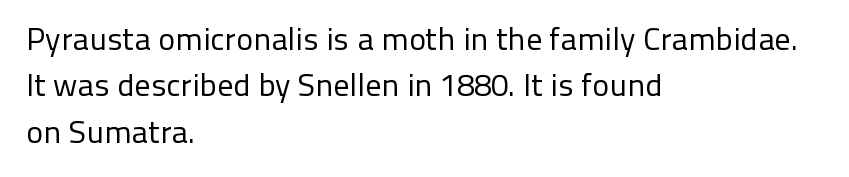
{"serif": "no", "italic": "no", "bold": "no", "weight": "regular", "width": "normal", "stroke_contrast": "low", "x_height": "medium", "monospaced": "no", "underline": "no", "align": "left", "line_spacing": "normal", "line_spacing_ratio": 1.45, "letter_spacing": "normal", "letter_spacing_em": 0.0, "glyph_px": 32}
